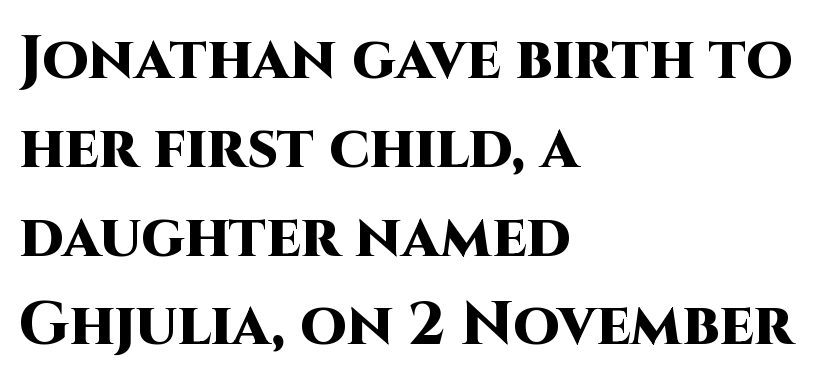
Q: Is the text bold? A: Yes.
Q: Is the text italic (slanted)? A: No, it is upright.
Q: Is the typeface a serif or a sans-serif typeface? A: Sans-serif.
Q: Is the text underlined? A: No.
Q: How is the paragraph aligned? A: Left-aligned.
Q: Is the spacing between letters normal or unusually wide? A: Normal.
Q: Is the spacing between lines tight, normal or loose? A: Normal.
Q: Width (condensed, normal, or wide)? A: Normal.
Q: Stroke contrast? A: High.
Q: x-height? A: Large.
Q: Monospaced? A: No.
